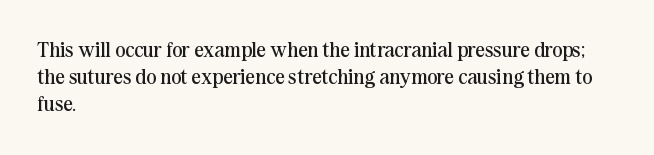
Q: Is the text bold? A: No.
Q: Is the text italic (slanted)? A: No, it is upright.
Q: Is the text underlined? A: No.
Q: How is the paragraph aligned? A: Left-aligned.
Q: Is the spacing between letters normal or unusually wide? A: Normal.
Q: Is the spacing between lines tight, normal or loose? A: Normal.
